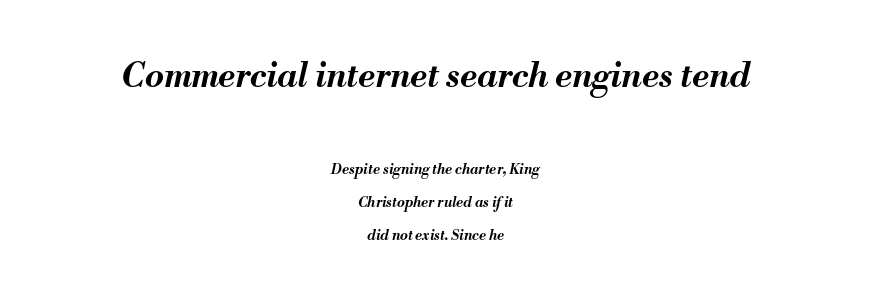
{"italic": "yes", "lean": "right", "slant_degrees": 13, "bold": "yes", "weight": "bold", "width": "normal", "stroke_contrast": "medium", "x_height": "small", "monospaced": "no", "underline": "no", "align": "center", "line_spacing": "loose", "line_spacing_ratio": 2.33, "letter_spacing": "normal", "letter_spacing_em": 0.0, "larger_block": "first", "size_ratio": 2.43, "glyph_px": 34}
